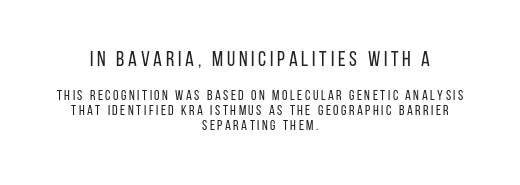
{"italic": "no", "bold": "no", "underline": "no", "align": "center", "line_spacing": "tight", "line_spacing_ratio": 1.07, "larger_block": "first", "size_ratio": 1.5, "glyph_px": 21}
